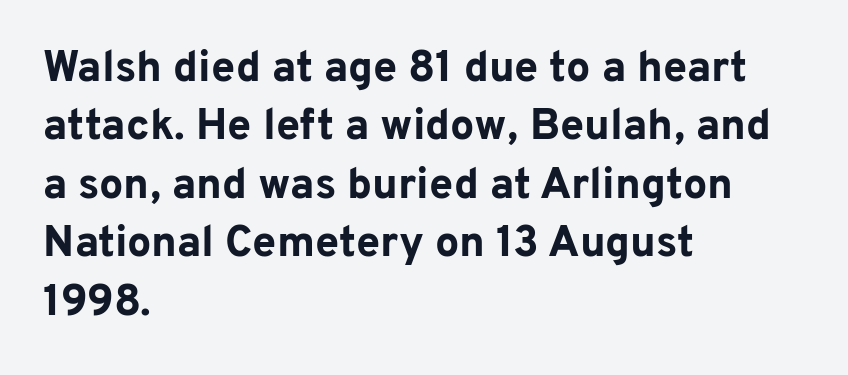
Type without underlining. The compositor pushed each line to the left boundary. Character widths vary here, with narrow letters taking less room than wide ones. A typesetter would mark this as roman, not italic. The passage shown stacks its lines at a standard gap. These lines are composed in type without serifs.
